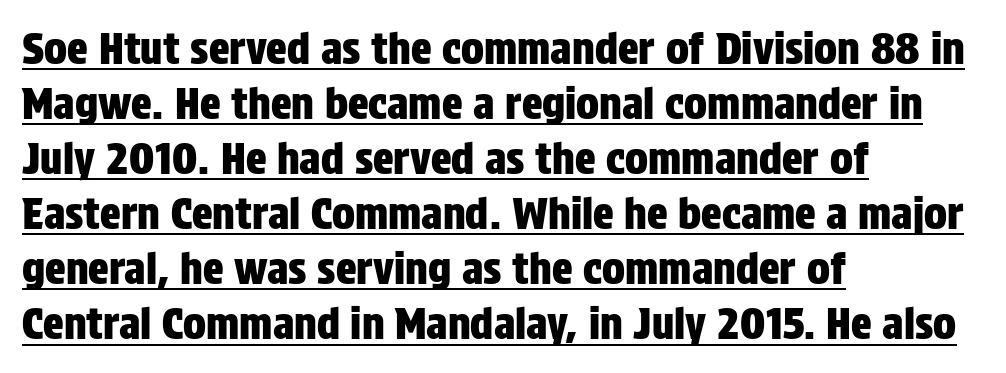
{"serif": "no", "italic": "no", "width": "condensed", "stroke_contrast": "low", "x_height": "large", "monospaced": "no", "underline": "yes", "align": "left", "line_spacing": "normal", "line_spacing_ratio": 1.28, "letter_spacing": "normal", "letter_spacing_em": 0.0, "glyph_px": 43}
